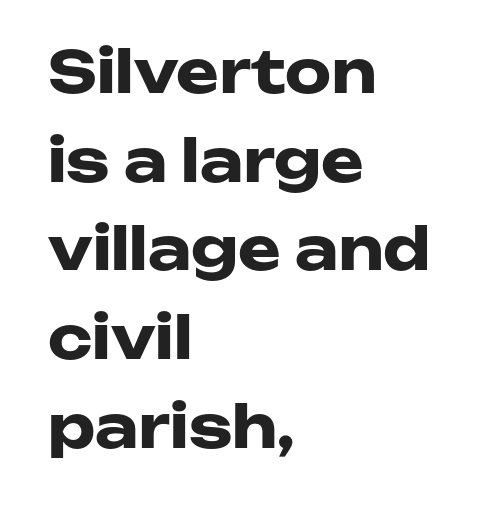
This sample has the flowing, uneven cadence of proportional lettering. The typesetting leans heavy: a genuine bold. Characters remain perfectly vertical along every line. This sample is left-justified, so line endings fall wherever the words run out. You could call the tracking neutral — neither tight nor loose. The baseline area is clear.
